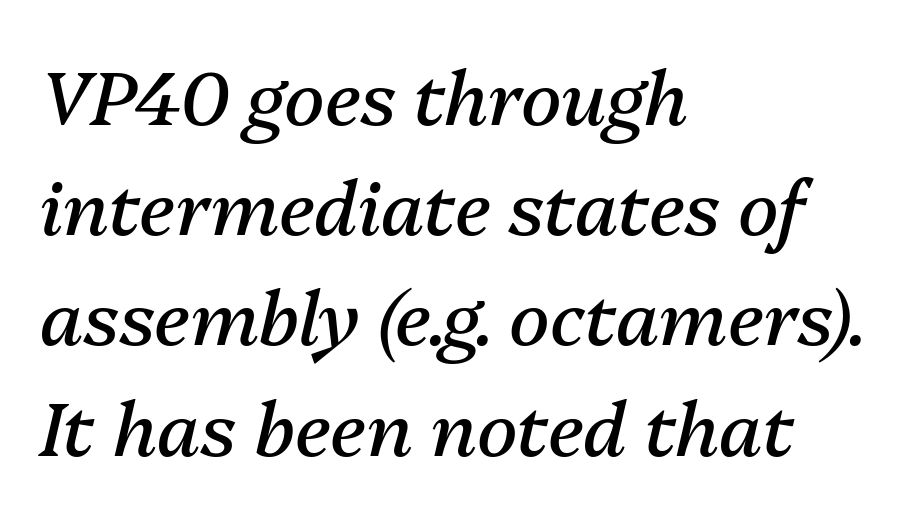
{"italic": "yes", "lean": "right", "slant_degrees": 13, "bold": "no", "weight": "regular", "width": "normal", "stroke_contrast": "medium", "x_height": "medium", "monospaced": "no", "underline": "no", "align": "left", "line_spacing": "normal", "line_spacing_ratio": 1.47, "letter_spacing": "normal", "letter_spacing_em": 0.0, "glyph_px": 75}
